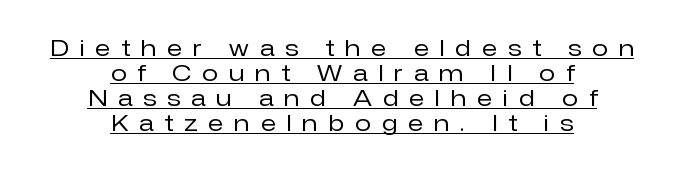
The image shows 23 px text type, upright; set centered, tight line spacing (1.08x), unusually wide letter spacing (+0.48 em), underlined.
